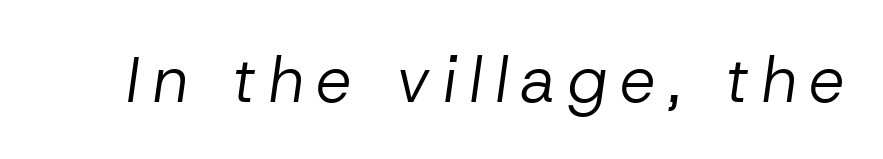
The image shows 64 px regular-weight type, italic (leaning right); set not underlined; low stroke contrast and a medium x-height.
